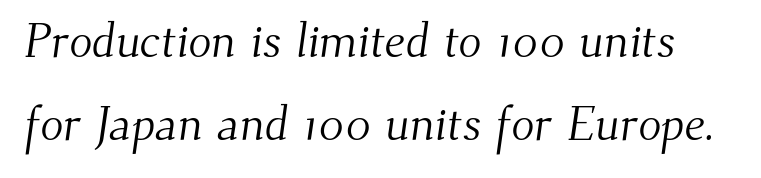
The type family on display is of the serif kind. Bare-footed words on every line. Stems and bowls with no extra thickness — not bold. Spacing verdict: proportional, widths tailored to each character. No extra tracking has been applied to these lines.
